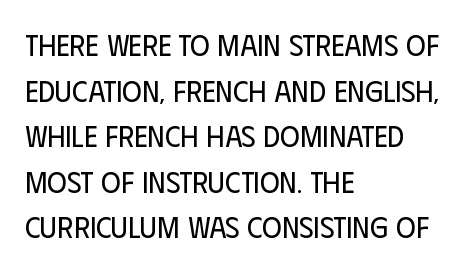
{"serif": "no", "italic": "no", "bold": "no", "weight": "regular", "width": "condensed", "stroke_contrast": "low", "x_height": "large", "monospaced": "no", "underline": "no", "align": "left", "line_spacing": "normal", "line_spacing_ratio": 1.52, "letter_spacing": "normal", "letter_spacing_em": 0.0, "glyph_px": 30}
